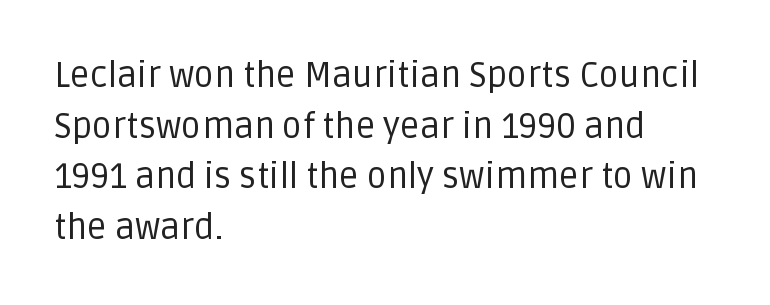
{"serif": "no", "italic": "no", "bold": "no", "weight": "regular", "width": "normal", "stroke_contrast": "low", "x_height": "large", "monospaced": "no", "underline": "no", "align": "left", "line_spacing": "normal", "line_spacing_ratio": 1.45, "letter_spacing": "normal", "letter_spacing_em": 0.0, "glyph_px": 35}
